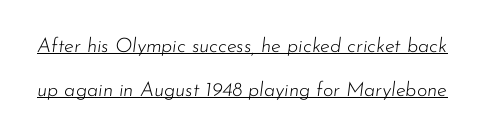
The block of text is sparse from top to bottom, with ample space between rows. In designer terms, the underline attribute is active on this setting. No extra tracking has been applied to these lines. This reads as an unemphasized weight, regular at the heaviest. In terms of posture, this sample is oblique.
